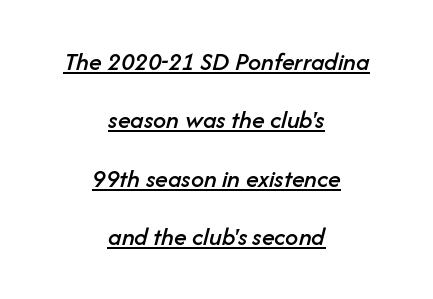
Q: Is the text italic (slanted)? A: Yes, it leans right by about 14 degrees.
Q: Is the text underlined? A: Yes.
Q: How is the paragraph aligned? A: Centered.
Q: Is the spacing between letters normal or unusually wide? A: Normal.
Q: Is the spacing between lines tight, normal or loose? A: Loose.
